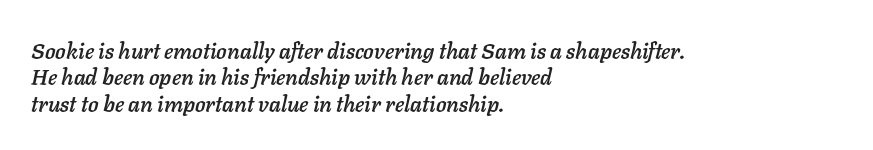
Underline: absent. Reading down the block, your eye returns to a fixed left position each line. This sample uses an oblique cut, with every glyph tilted off the vertical. The letterforms sit shoulder to shoulder at normal distance.
